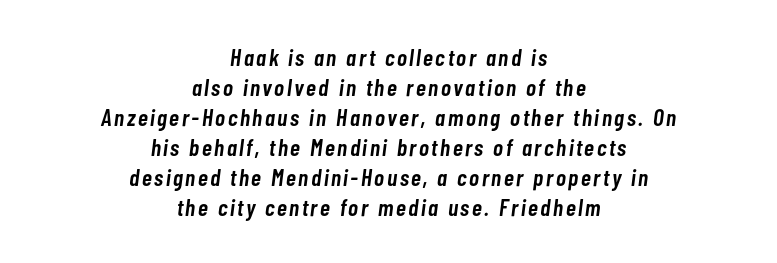
Italic? Definitely — the glyphs are oblique. Is the block centered? Yes — each line is placed symmetrically about the middle. Summary of vertical rhythm: regular, with standard interline spacing. In terms of weight, the rendering is demibold, just under bold. Type without underlining.
